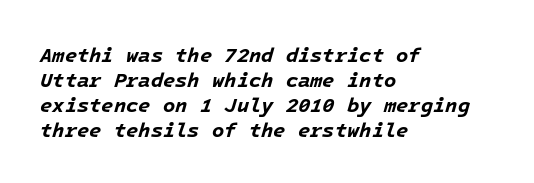
{"italic": "yes", "lean": "right", "slant_degrees": 16, "bold": "yes", "underline": "no", "align": "left", "line_spacing": "normal", "line_spacing_ratio": 1.25, "letter_spacing": "normal", "letter_spacing_em": 0.0, "glyph_px": 20}
